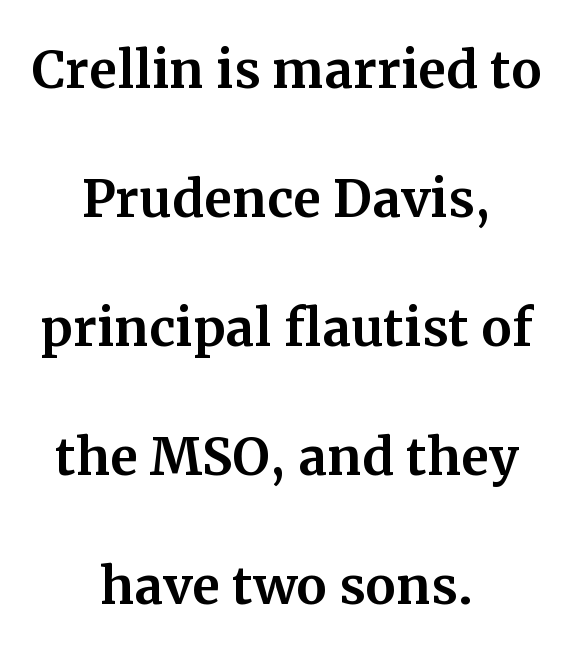
The image shows 69 px serif type, upright; set centered, line spacing 1.87x, normal letter spacing, not underlined; medium stroke contrast and a medium x-height.
